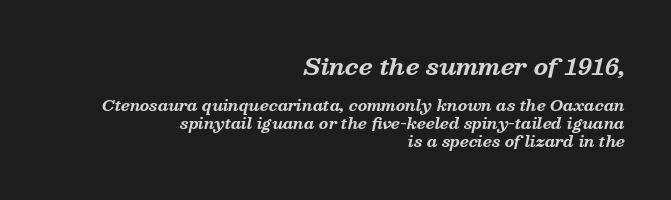
The image shows 23 px bold type, italic (leaning right); set right-aligned, line spacing 1.2x, normal letter spacing, not underlined; the first (top) block is 1.53x larger.
